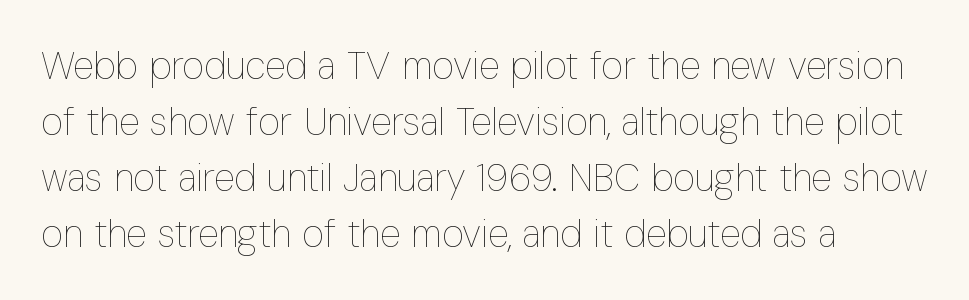
The image shows 38 px thin, condensed type, upright; set left-aligned, normal line spacing (1.47x), normal letter spacing, not underlined; low stroke contrast and a medium x-height.
